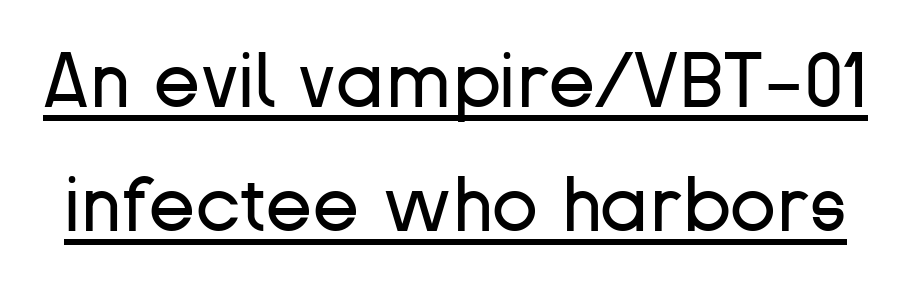
Q: Is the text bold? A: No.
Q: Is the text italic (slanted)? A: No, it is upright.
Q: Is the typeface a serif or a sans-serif typeface? A: Sans-serif.
Q: Is the text underlined? A: Yes.
Q: Is the spacing between letters normal or unusually wide? A: Normal.
Q: Is the spacing between lines tight, normal or loose? A: Normal.
Q: Width (condensed, normal, or wide)? A: Normal.
Q: Stroke contrast? A: Low.
Q: x-height? A: Medium.
Q: Monospaced? A: No.
